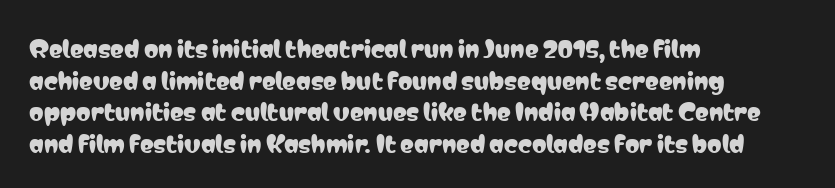
The letterforms sit shoulder to shoulder at normal distance. The paragraph has a hard left edge and a soft right edge. A clean baseline with only descenders dipping below it. No italicization has been applied; the sample stays upright.
